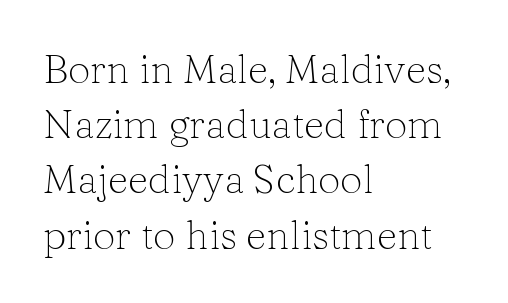
Q: Is the text bold? A: No.
Q: Is the text italic (slanted)? A: No, it is upright.
Q: Is the typeface a serif or a sans-serif typeface? A: Serif.
Q: Is the text underlined? A: No.
Q: How is the paragraph aligned? A: Left-aligned.
Q: Is the spacing between letters normal or unusually wide? A: Normal.
Q: Is the spacing between lines tight, normal or loose? A: Normal.
Q: Width (condensed, normal, or wide)? A: Normal.
Q: Stroke contrast? A: Low.
Q: x-height? A: Medium.
Q: Monospaced? A: No.
